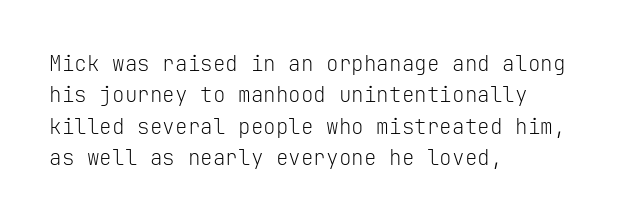
Ordinary non-slanted type is in use. Honestly, the row spacing looks completely unremarkable. These lines keep a tight, regular rhythm from letter to letter. These lines stack with their left ends in a neat column.
